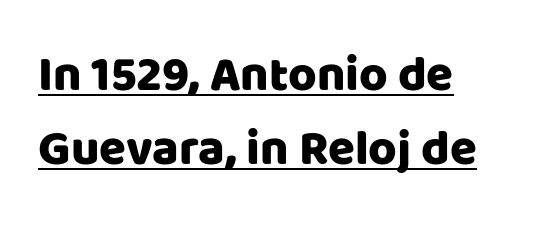
This rendering features underlined lettering. This sample is left-justified, so line endings fall wherever the words run out. Proportional: the letters do not fall into vertical columns. Here the glyphs are tracked normally, forming tight word shapes. It's the straight-up-and-down kind of type.
